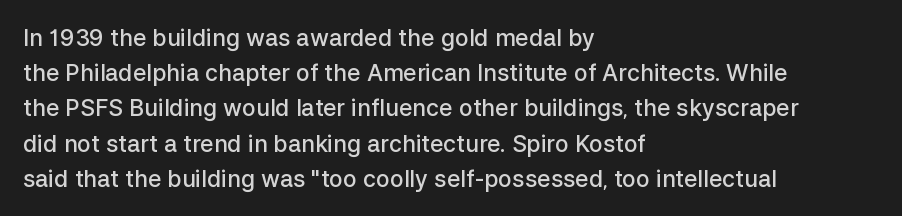
Summary of weight: moderately heavy, a semibold. You could call the tracking neutral — neither tight nor loose. Unmarked baselines from the first word to the last. Quick note: interline space is typical.
